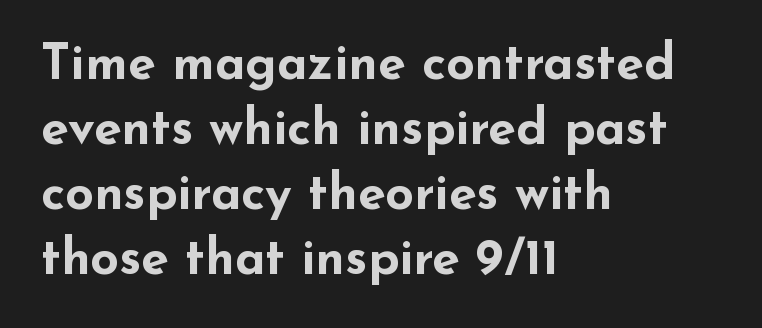
Leftover space on each line is placed entirely after the last word. The typeface chosen for these lines omits serifs. Bold? Absolutely — the strokes are thick and heavy. The space beneath each line is pristine and unruled. Looks like regular typesetting: each glyph gets only the width it needs.
